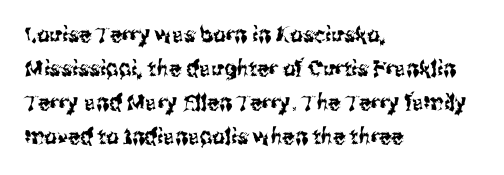
Q: Is the text italic (slanted)? A: No, it is upright.
Q: Is the text underlined? A: No.
Q: How is the paragraph aligned? A: Left-aligned.
Q: Is the spacing between letters normal or unusually wide? A: Normal.
Q: Is the spacing between lines tight, normal or loose? A: Normal.
